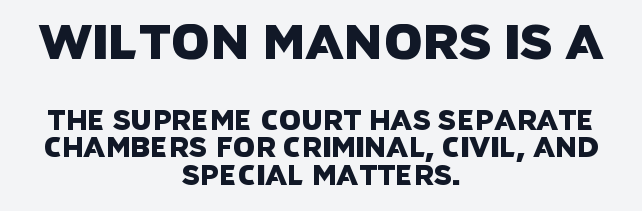
The lines are quadded center. Each letter keeps its own natural width here, so spacing adapts to shape. The glyphs in this specimen are sans serif. These two chunks differ in scale, with the top chunk taking the larger measure. Each row of text sits above clean, open space.
